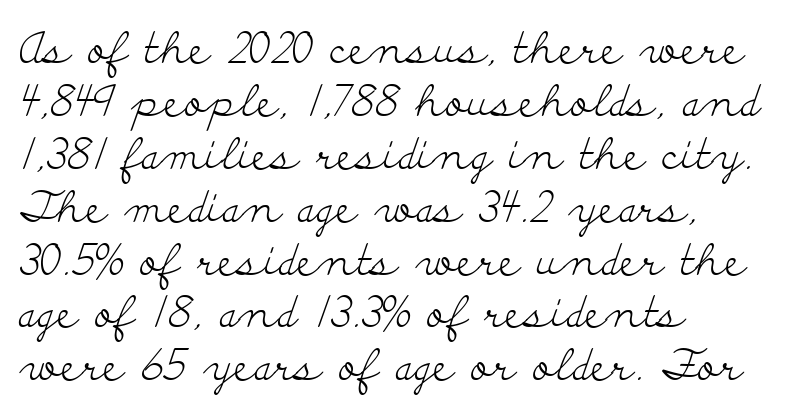
Q: Is the text bold? A: No.
Q: Is the text italic (slanted)? A: Yes.
Q: Is the typeface a serif or a sans-serif typeface? A: Serif.
Q: Is the text underlined? A: No.
Q: How is the paragraph aligned? A: Left-aligned.
Q: Is the spacing between letters normal or unusually wide? A: Normal.
Q: Width (condensed, normal, or wide)? A: Wide.
Q: Stroke contrast? A: Low.
Q: x-height? A: Small.
Q: Monospaced? A: No.
